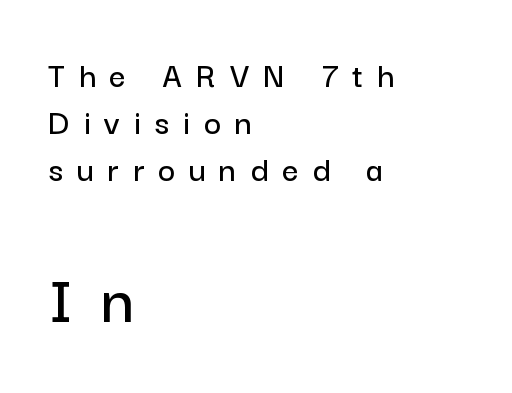
Does the copy run flush right? No — it runs flush left. Size hierarchy here favors the trailing block over the leading one. Is this a fixed-width face? No — the glyphs have proportional, varying widths. Underline: absent.
